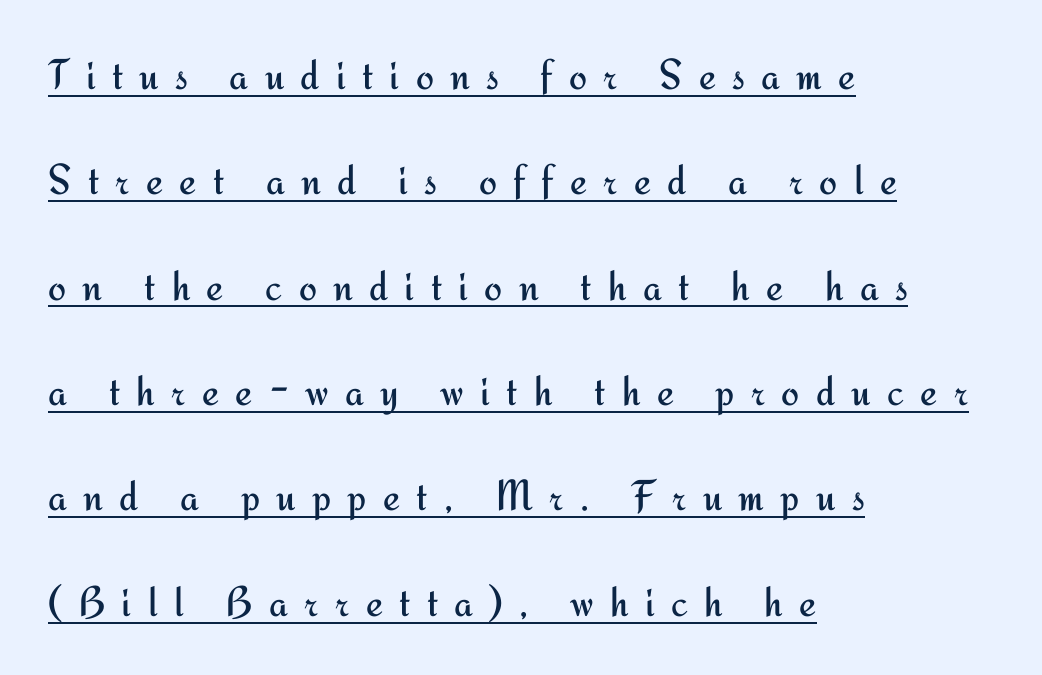
Compared with typical body copy, the letter spacing here is much looser. This sample uses a sans-serif face. Weight: regular or lighter. Casual observation: everything's shoved over to the left. Style check: upright. Spacing verdict: proportional, widths tailored to each character.
